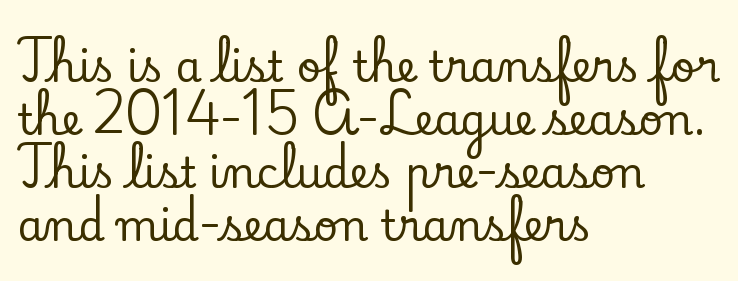
The image shows 42 px serif type, upright; set left-aligned, normal line spacing (1.26x), normal letter spacing, not underlined; low stroke contrast and a small x-height.
